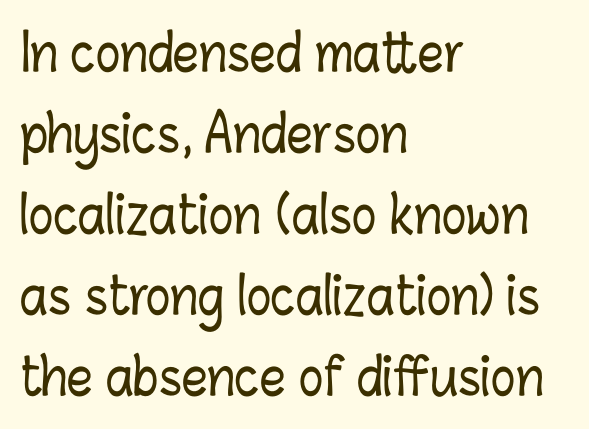
{"italic": "no", "width": "condensed", "stroke_contrast": "low", "x_height": "medium", "monospaced": "no", "underline": "no", "align": "left", "line_spacing": "normal", "line_spacing_ratio": 1.59, "letter_spacing": "normal", "letter_spacing_em": 0.0, "glyph_px": 51}
